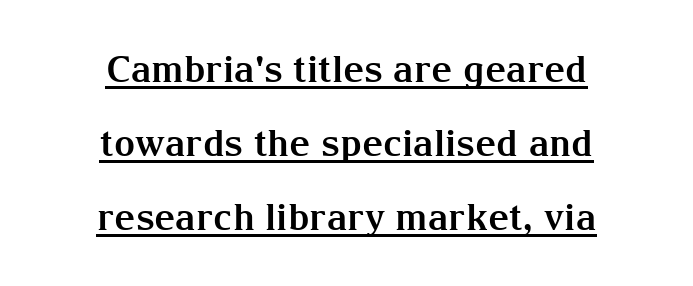
Q: Is the text bold? A: Yes.
Q: Is the text italic (slanted)? A: No, it is upright.
Q: Is the typeface a serif or a sans-serif typeface? A: Serif.
Q: Is the text underlined? A: Yes.
Q: How is the paragraph aligned? A: Centered.
Q: Is the spacing between letters normal or unusually wide? A: Normal.
Q: Is the spacing between lines tight, normal or loose? A: Loose.
Q: Width (condensed, normal, or wide)? A: Normal.
Q: Stroke contrast? A: Medium.
Q: x-height? A: Medium.
Q: Monospaced? A: No.
